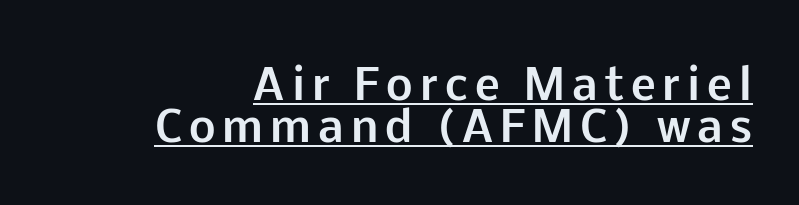
Examine the stroke ends and you'll find no serifs. Caption: bold face, heavy strokes. Is there an underline? Yes — a line sits under the letters. Notice how descenders almost collide with the ascenders below — that's tight leading. Is there any slant? The stems are plumb.
